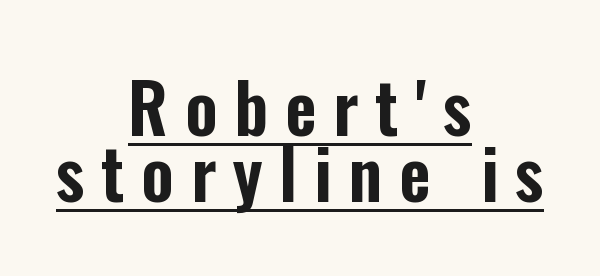
This rendering features underlined lettering. The space between consecutive lines is stingy. Layout note: lines centered. The line texture is sparse and dotted thanks to wide tracking.
